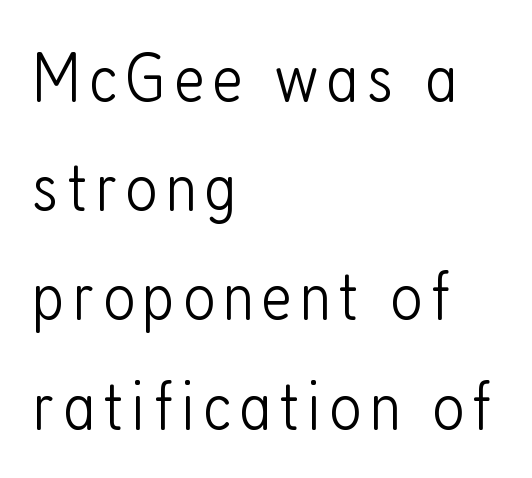
{"serif": "no", "italic": "no", "bold": "no", "weight": "light", "width": "condensed", "stroke_contrast": "low", "x_height": "medium", "monospaced": "no", "underline": "no", "align": "left", "line_spacing": "normal", "line_spacing_ratio": 1.56, "glyph_px": 70}
